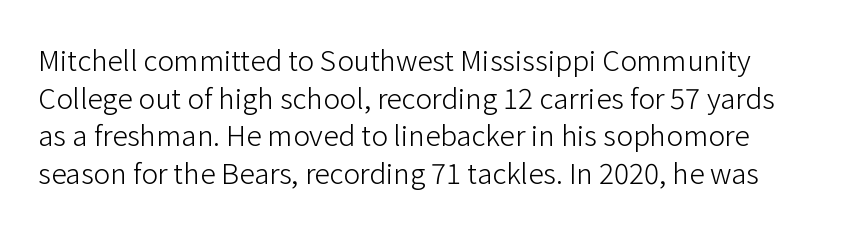
Underlining? Definitely not there. A light-to-regular cut is what we see here. Short note: letters normally spaced. It's the straight-up-and-down kind of type.
